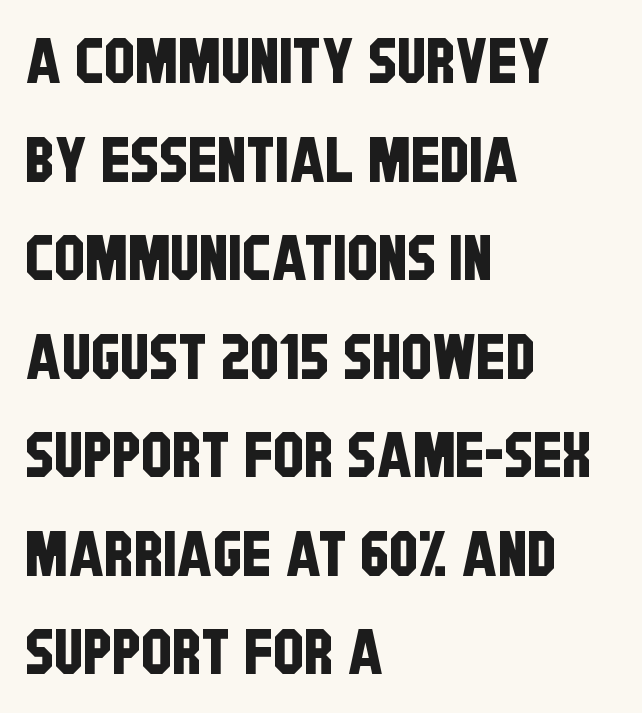
{"serif": "no", "width": "condensed", "stroke_contrast": "low", "x_height": "large", "monospaced": "no", "underline": "no", "align": "left", "line_spacing": "normal", "line_spacing_ratio": 1.59, "letter_spacing": "normal", "letter_spacing_em": 0.0, "glyph_px": 62}
